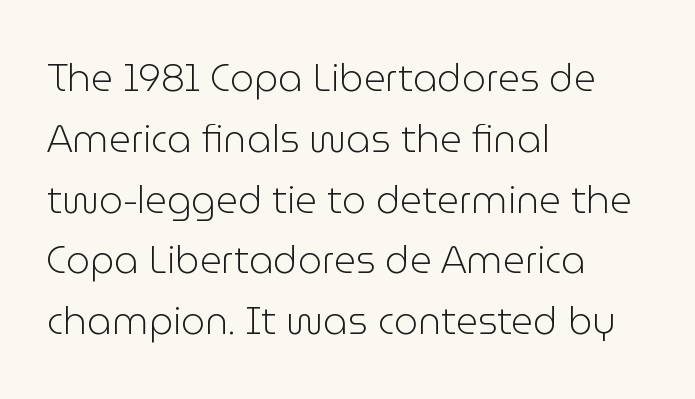
{"serif": "no", "italic": "no", "bold": "no", "weight": "light", "width": "normal", "stroke_contrast": "low", "x_height": "medium", "monospaced": "no", "underline": "no", "align": "left", "line_spacing": "normal", "line_spacing_ratio": 1.6, "letter_spacing": "normal", "letter_spacing_em": 0.0, "glyph_px": 38}
